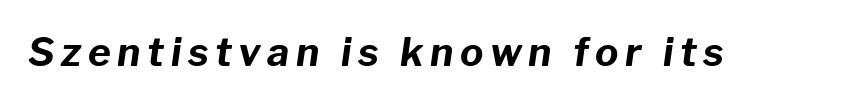
{"italic": "yes", "lean": "right", "slant_degrees": 8, "bold": "yes", "weight": "bold", "width": "normal", "stroke_contrast": "low", "x_height": "medium", "monospaced": "no", "underline": "no", "glyph_px": 39}
